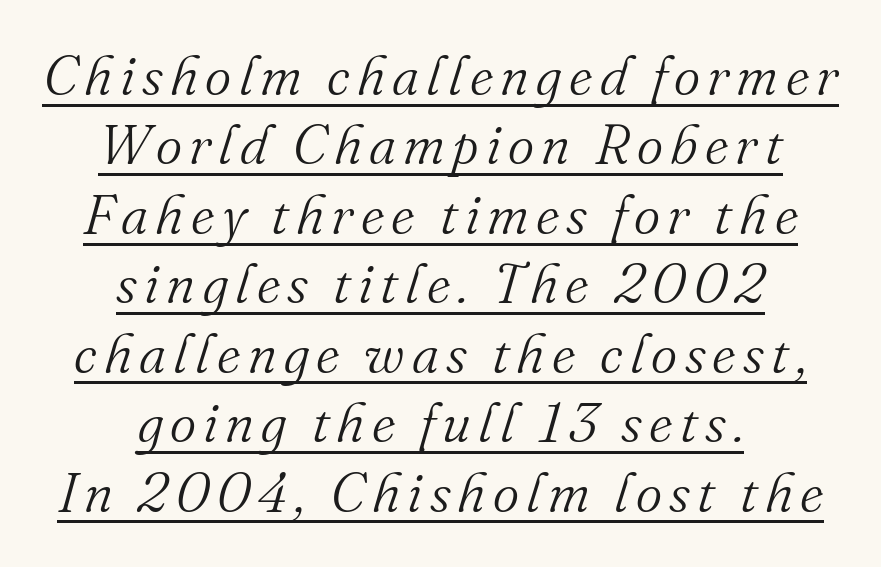
The image shows 56 px light serif type, italic (leaning right); set centered, line spacing 1.24x, underlined; medium stroke contrast and a small x-height.
